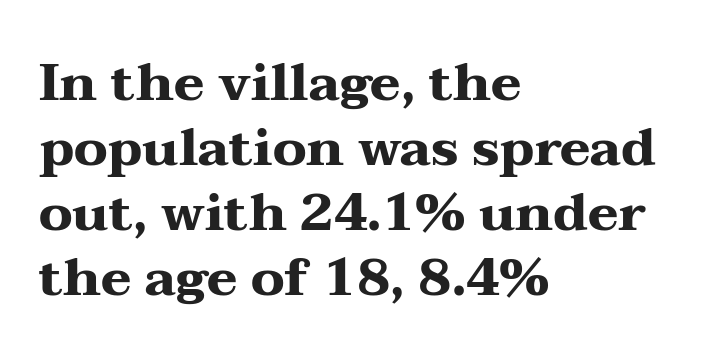
{"serif": "yes", "italic": "no", "bold": "yes", "weight": "heavy", "width": "wide", "stroke_contrast": "medium", "x_height": "medium", "monospaced": "no", "underline": "no", "align": "left", "line_spacing": "normal", "line_spacing_ratio": 1.25, "letter_spacing": "normal", "letter_spacing_em": 0.0, "glyph_px": 52}
